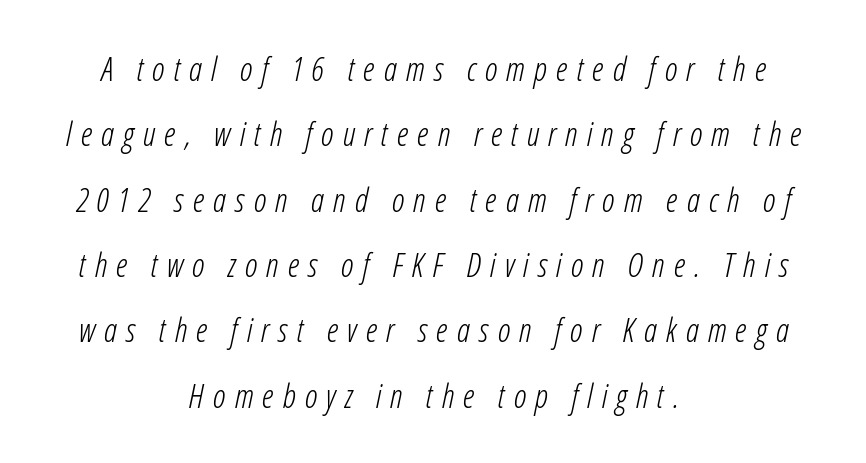
Q: Is the text bold? A: No.
Q: Is the text italic (slanted)? A: Yes, it leans right by about 12 degrees.
Q: Is the text underlined? A: No.
Q: How is the paragraph aligned? A: Centered.
Q: Is the spacing between letters normal or unusually wide? A: Unusually wide.
Q: Is the spacing between lines tight, normal or loose? A: Loose.
Q: Width (condensed, normal, or wide)? A: Condensed.
Q: Stroke contrast? A: Low.
Q: x-height? A: Medium.
Q: Monospaced? A: No.
